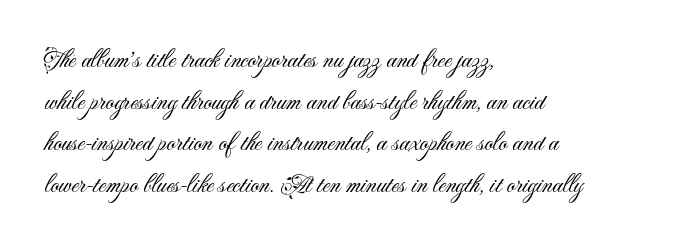
The image shows 26 px text type; set left-aligned, normal line spacing (1.6x), normal letter spacing, not underlined.
